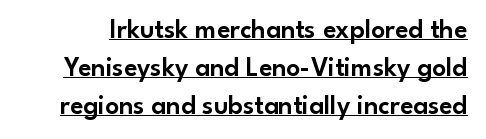
The image shows 27 px text type, upright; set normal line spacing (1.4x), normal letter spacing, underlined.
